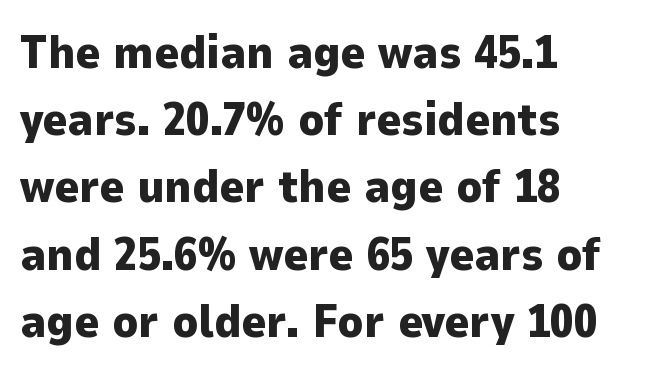
{"serif": "no", "italic": "no", "bold": "yes", "weight": "heavy", "width": "normal", "stroke_contrast": "low", "x_height": "medium", "monospaced": "no", "underline": "no", "align": "left", "line_spacing": "normal", "line_spacing_ratio": 1.43, "letter_spacing": "normal", "letter_spacing_em": 0.0, "glyph_px": 47}
